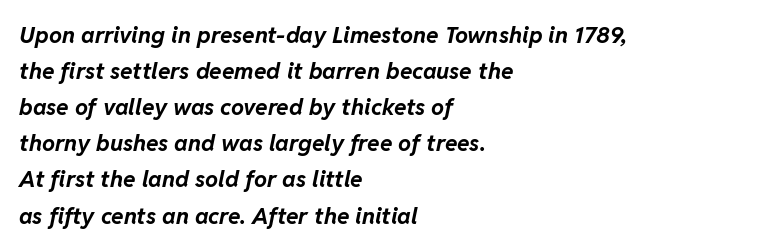
{"italic": "yes", "lean": "right", "slant_degrees": 11, "bold": "yes", "underline": "no", "align": "left", "line_spacing": "normal", "line_spacing_ratio": 1.57, "letter_spacing": "normal", "letter_spacing_em": 0.0, "glyph_px": 23}
